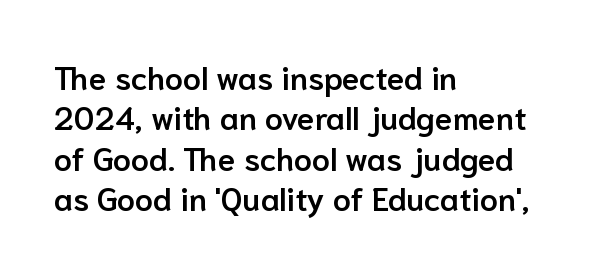
Q: Is the text bold? A: Semi-bold.
Q: Is the text italic (slanted)? A: No, it is upright.
Q: Is the typeface a serif or a sans-serif typeface? A: Sans-serif.
Q: Is the text underlined? A: No.
Q: How is the paragraph aligned? A: Left-aligned.
Q: Is the spacing between letters normal or unusually wide? A: Normal.
Q: Is the spacing between lines tight, normal or loose? A: Normal.
Q: Width (condensed, normal, or wide)? A: Normal.
Q: Stroke contrast? A: Low.
Q: x-height? A: Medium.
Q: Monospaced? A: No.
